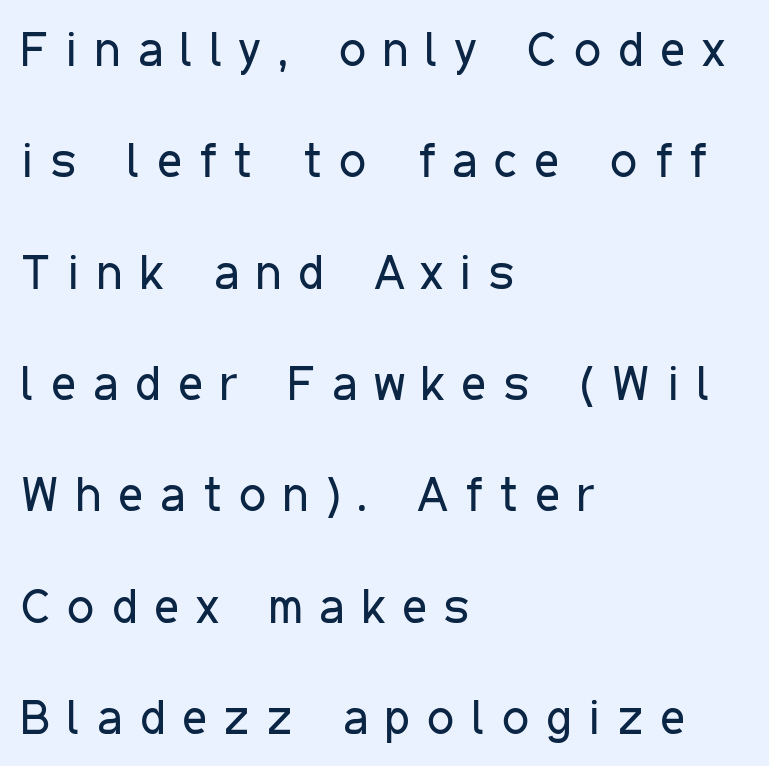
The image shows 48 px regular-weight, condensed sans-serif type, upright; set left-aligned, loose line spacing (2.32x), unusually wide letter spacing (+0.36 em), not underlined; low stroke contrast and a medium x-height.
